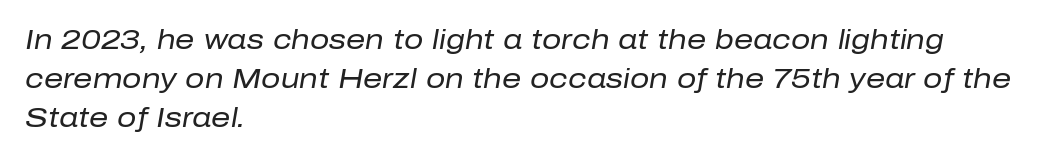
One-word summary of the alignment: left. Is the letter spacing exaggerated? No — it looks like the ordinary default. The space between consecutive lines is moderate. Looking at the ascenders, they clearly lean. The string is rendered with underlining switched off. No heavy texture on the line: the type isn't bold.
